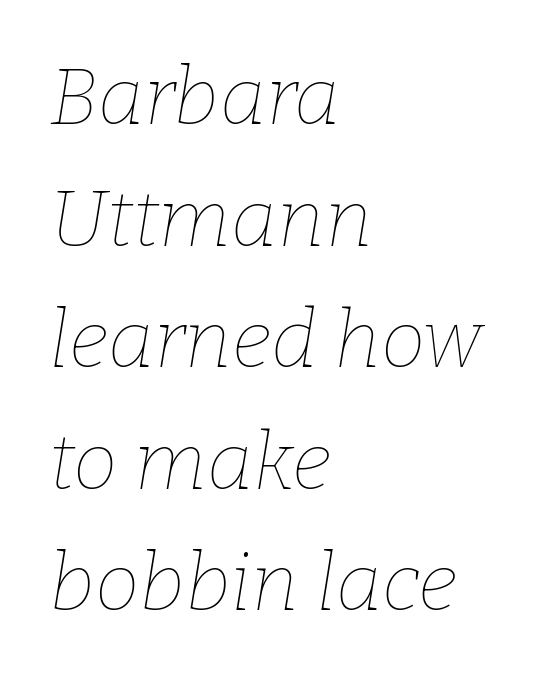
The image shows 80 px thin type, italic (leaning right); set left-aligned, normal line spacing (1.52x), normal letter spacing, not underlined; low stroke contrast and a medium x-height.
